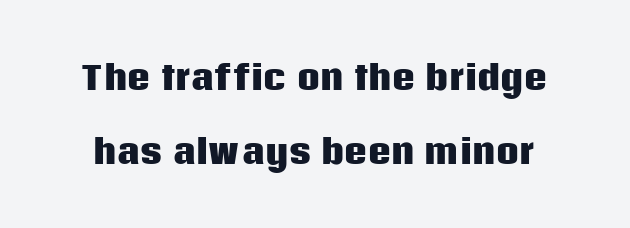
Q: Is the text bold? A: Yes.
Q: Is the text italic (slanted)? A: No, it is upright.
Q: Is the typeface a serif or a sans-serif typeface? A: Sans-serif.
Q: Is the text underlined? A: No.
Q: Is the spacing between letters normal or unusually wide? A: Normal.
Q: Is the spacing between lines tight, normal or loose? A: Loose.
Q: Width (condensed, normal, or wide)? A: Normal.
Q: Stroke contrast? A: Low.
Q: x-height? A: Large.
Q: Monospaced? A: No.
